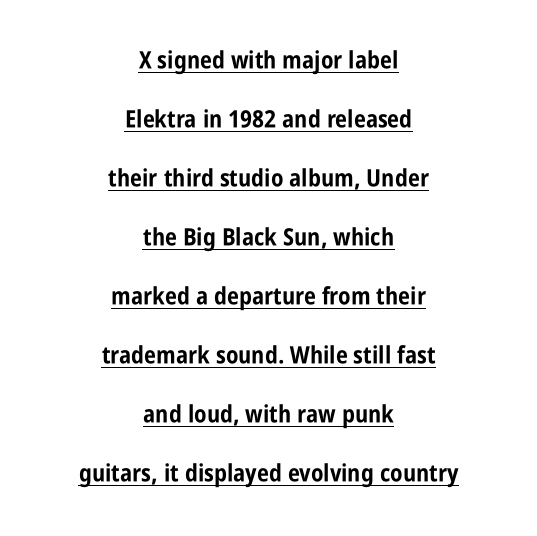
Students, observe the line beneath the letters — that is underlining. Notice how thick the strokes are: this is what a full bold looks like. Where is the straight margin? There isn't one; the lines are centered. The rendering keeps characters at their native spacing. Ascenders rise straight up at ninety degrees.
